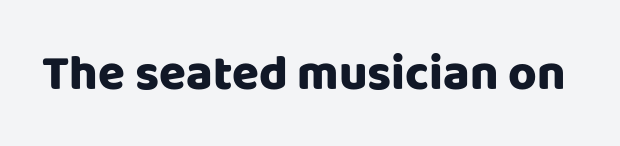
Q: Is the text italic (slanted)? A: No, it is upright.
Q: Is the typeface a serif or a sans-serif typeface? A: Sans-serif.
Q: Is the text underlined? A: No.
Q: Is the spacing between letters normal or unusually wide? A: Normal.
Q: Width (condensed, normal, or wide)? A: Normal.
Q: Stroke contrast? A: Low.
Q: x-height? A: Large.
Q: Monospaced? A: No.
